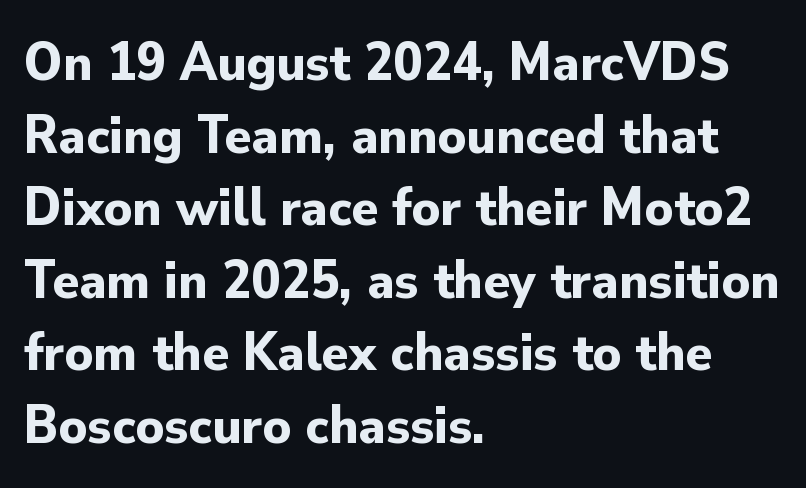
{"serif": "no", "italic": "no", "bold": "yes", "weight": "bold", "width": "normal", "stroke_contrast": "low", "x_height": "small", "monospaced": "no", "underline": "no", "align": "left", "line_spacing": "normal", "line_spacing_ratio": 1.32, "letter_spacing": "normal", "letter_spacing_em": 0.0, "glyph_px": 55}
